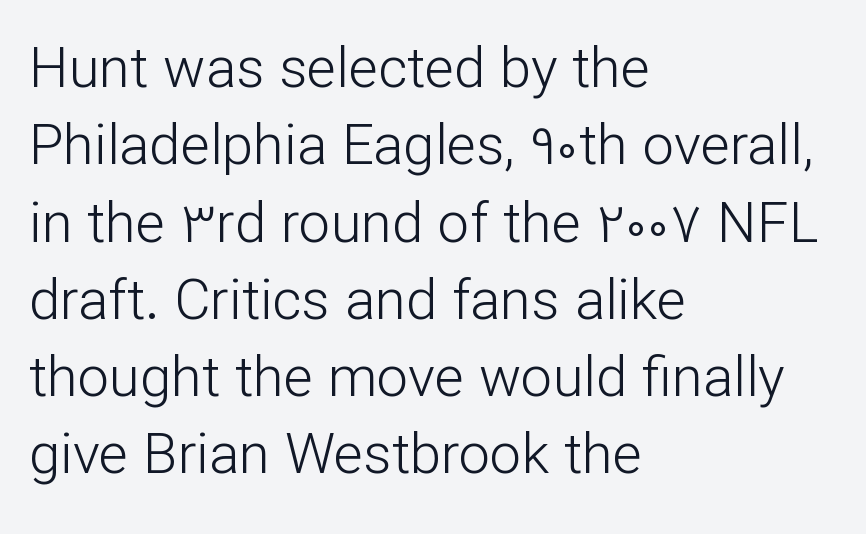
{"serif": "no", "italic": "no", "bold": "no", "weight": "light", "width": "normal", "stroke_contrast": "low", "x_height": "medium", "monospaced": "no", "underline": "no", "align": "left", "line_spacing": "normal", "line_spacing_ratio": 1.38, "letter_spacing": "normal", "letter_spacing_em": 0.0, "glyph_px": 56}
